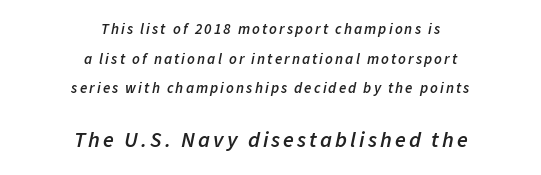
Q: Is the text bold? A: Semi-bold.
Q: Is the text italic (slanted)? A: Yes, it leans right by about 11 degrees.
Q: Is the text underlined? A: No.
Q: How is the paragraph aligned? A: Centered.
Q: Is the spacing between lines tight, normal or loose? A: Loose.
Q: Which block of text is set in a larger size, the first (top) or the second (bottom)? A: The second (bottom) one.
